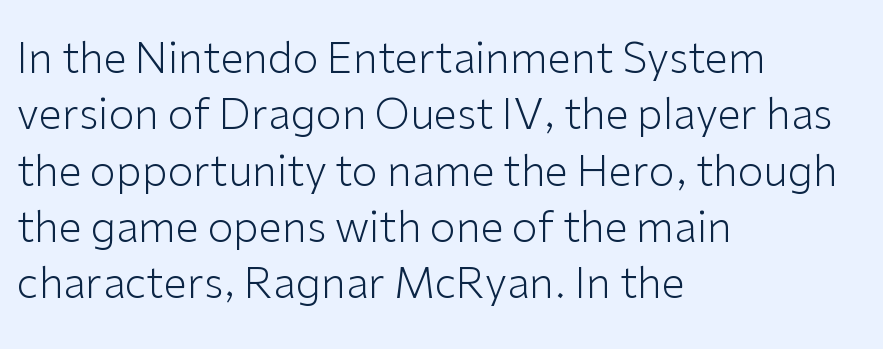
Q: Is the text bold? A: No.
Q: Is the text italic (slanted)? A: No, it is upright.
Q: Is the typeface a serif or a sans-serif typeface? A: Sans-serif.
Q: Is the text underlined? A: No.
Q: How is the paragraph aligned? A: Left-aligned.
Q: Is the spacing between letters normal or unusually wide? A: Normal.
Q: Is the spacing between lines tight, normal or loose? A: Normal.
Q: Width (condensed, normal, or wide)? A: Normal.
Q: Stroke contrast? A: Low.
Q: x-height? A: Medium.
Q: Monospaced? A: No.
